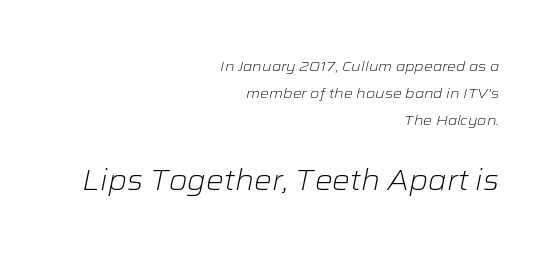
The image shows 28 px light, wide type, italic (leaning right); set right-aligned, loose line spacing (1.92x), normal letter spacing, not underlined; the second (bottom) block is 2.0x larger; low stroke contrast and a medium x-height.
